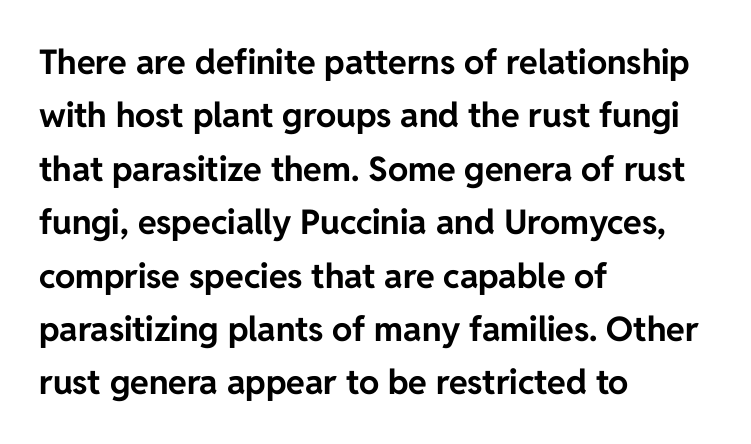
Q: Is the text bold? A: Yes.
Q: Is the text italic (slanted)? A: No, it is upright.
Q: Is the typeface a serif or a sans-serif typeface? A: Sans-serif.
Q: Is the text underlined? A: No.
Q: How is the paragraph aligned? A: Left-aligned.
Q: Is the spacing between letters normal or unusually wide? A: Normal.
Q: Is the spacing between lines tight, normal or loose? A: Normal.
Q: Width (condensed, normal, or wide)? A: Normal.
Q: Stroke contrast? A: Low.
Q: x-height? A: Medium.
Q: Monospaced? A: No.
